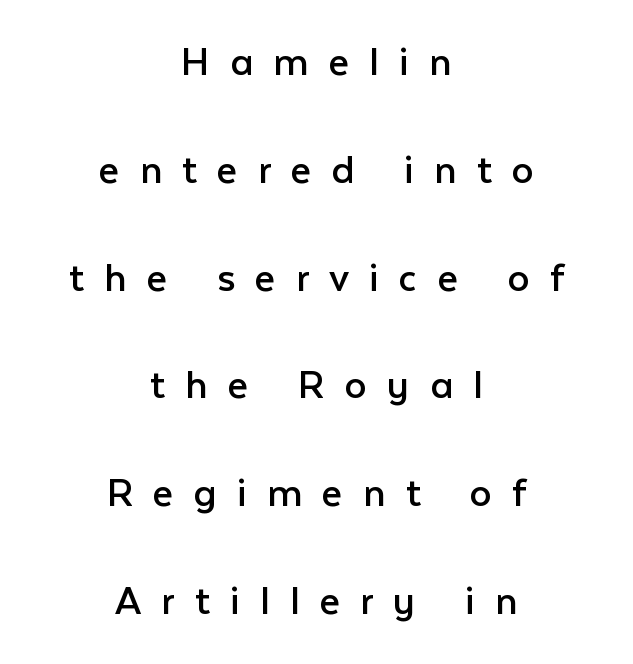
Q: Is the text bold? A: No.
Q: Is the text italic (slanted)? A: No, it is upright.
Q: Is the typeface a serif or a sans-serif typeface? A: Sans-serif.
Q: Is the text underlined? A: No.
Q: How is the paragraph aligned? A: Centered.
Q: Is the spacing between letters normal or unusually wide? A: Unusually wide.
Q: Is the spacing between lines tight, normal or loose? A: Loose.
Q: Width (condensed, normal, or wide)? A: Normal.
Q: Stroke contrast? A: Low.
Q: x-height? A: Medium.
Q: Monospaced? A: No.
